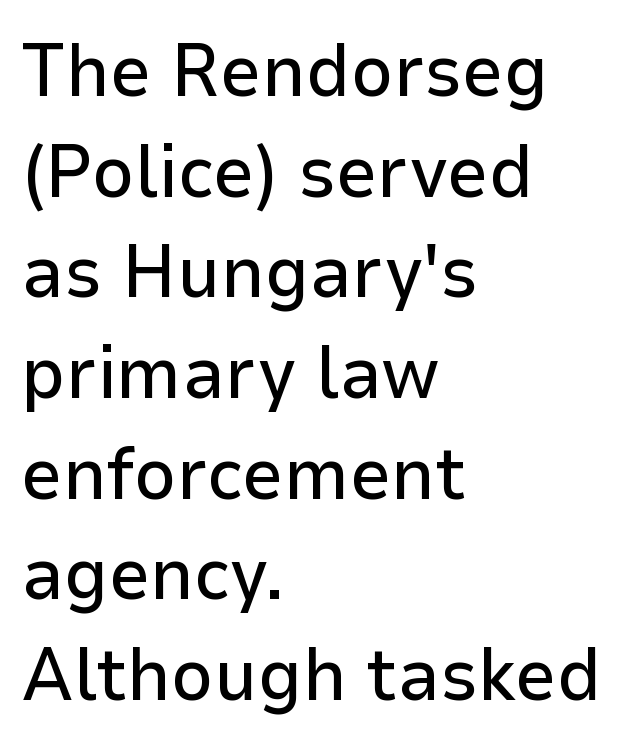
Q: Is the text italic (slanted)? A: No, it is upright.
Q: Is the typeface a serif or a sans-serif typeface? A: Sans-serif.
Q: Is the text underlined? A: No.
Q: How is the paragraph aligned? A: Left-aligned.
Q: Is the spacing between letters normal or unusually wide? A: Normal.
Q: Is the spacing between lines tight, normal or loose? A: Normal.
Q: Width (condensed, normal, or wide)? A: Normal.
Q: Stroke contrast? A: Low.
Q: x-height? A: Medium.
Q: Monospaced? A: No.
